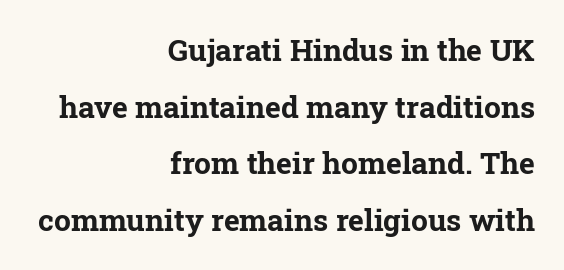
Q: Is the text bold? A: Yes.
Q: Is the text italic (slanted)? A: No, it is upright.
Q: Is the typeface a serif or a sans-serif typeface? A: Serif.
Q: Is the text underlined? A: No.
Q: How is the paragraph aligned? A: Right-aligned.
Q: Is the spacing between letters normal or unusually wide? A: Normal.
Q: Width (condensed, normal, or wide)? A: Normal.
Q: Stroke contrast? A: Low.
Q: x-height? A: Medium.
Q: Monospaced? A: No.
